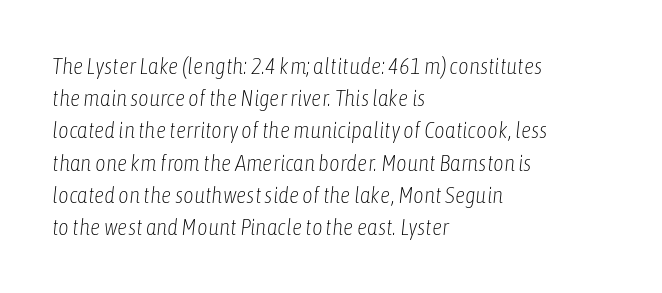
Stem width sits at or under what a default text font uses. The space beneath each line is pristine and unruled. Letter spacing: default. Reading down the block, your eye returns to a fixed left position each line.
